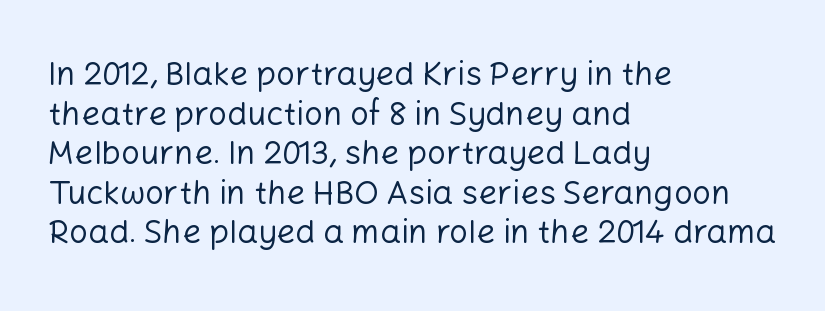
Spacing verdict: proportional, widths tailored to each character. Posture: vertical. Where is the straight margin? On the left. These glyphs show unthickened strokes, regular width or finer. Note: no serifs on the glyphs. Letters rest on an invisible, unmarked baseline.
